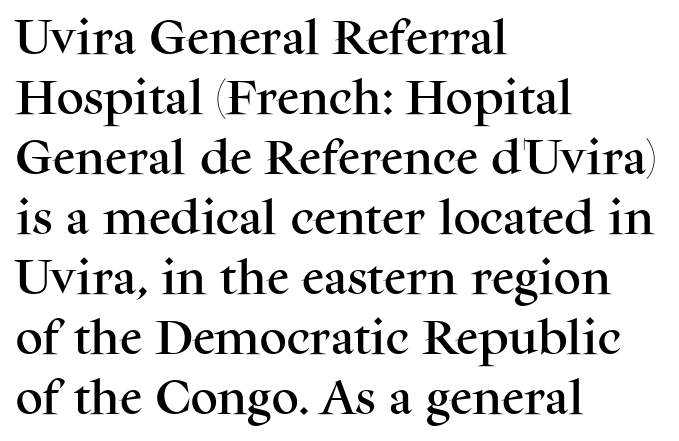
The horizontal fit of the characters is conventional and even. The string is rendered with underlining switched off. The typeface chosen for these lines features serifs. Layout note: lines flush left.
